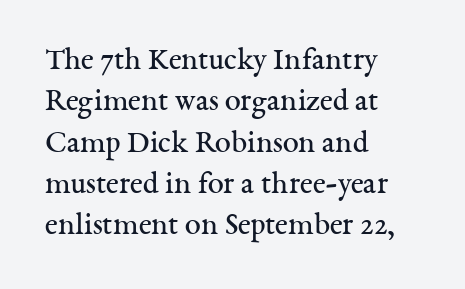
The image shows 32 px regular-weight serif type, upright; set left-aligned, normal line spacing (1.29x), normal letter spacing, not underlined; medium stroke contrast and a medium x-height.
